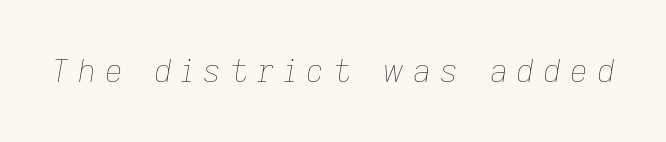
Notice how the stems are inclined rather than vertical — that's the hallmark of italics. Tracking value appears strongly positive — letters spread wide. Letters have the restrained weight of plain body copy at most. Proportional: the letters do not fall into vertical columns. Each row of text sits above clean, open space.
